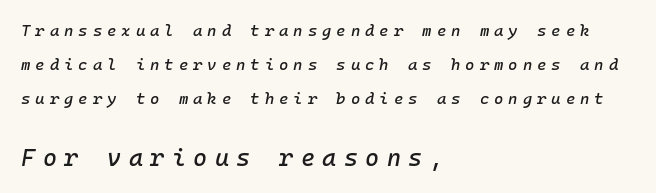
{"italic": "yes", "lean": "right", "slant_degrees": 10, "underline": "no", "align": "left", "line_spacing": "loose", "line_spacing_ratio": 2.14, "letter_spacing": "wide", "letter_spacing_em": 0.31, "larger_block": "second", "size_ratio": 1.5, "glyph_px": 24}
